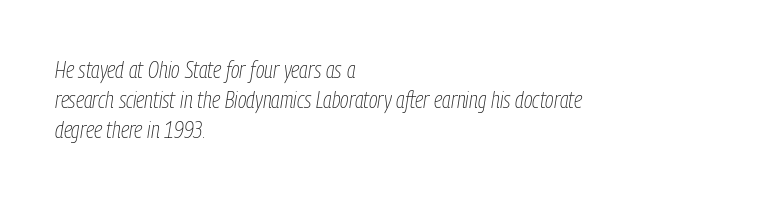
The ragged edge is on the right, which tells us the setting is flush left. The gaps between neighbouring characters are ordinary and unremarkable. Beneath every word, the page is bare. Stems here are at most as thick as an everyday book face.
